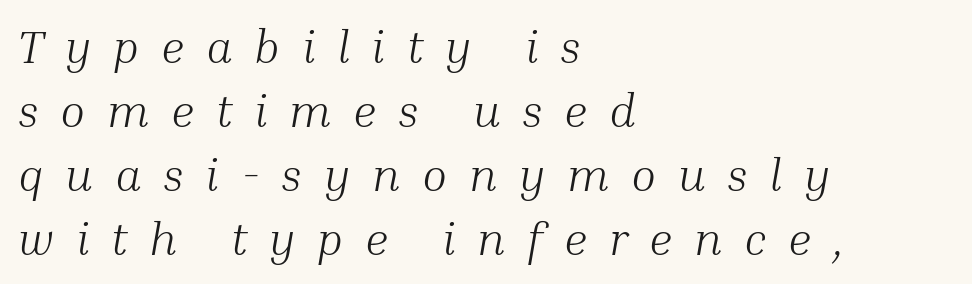
Q: Is the text bold? A: No.
Q: Is the text italic (slanted)? A: Yes, it leans right by about 10 degrees.
Q: Is the typeface a serif or a sans-serif typeface? A: Serif.
Q: Is the text underlined? A: No.
Q: How is the paragraph aligned? A: Left-aligned.
Q: Is the spacing between letters normal or unusually wide? A: Unusually wide.
Q: Is the spacing between lines tight, normal or loose? A: Normal.
Q: Width (condensed, normal, or wide)? A: Normal.
Q: Stroke contrast? A: Medium.
Q: x-height? A: Medium.
Q: Monospaced? A: No.
